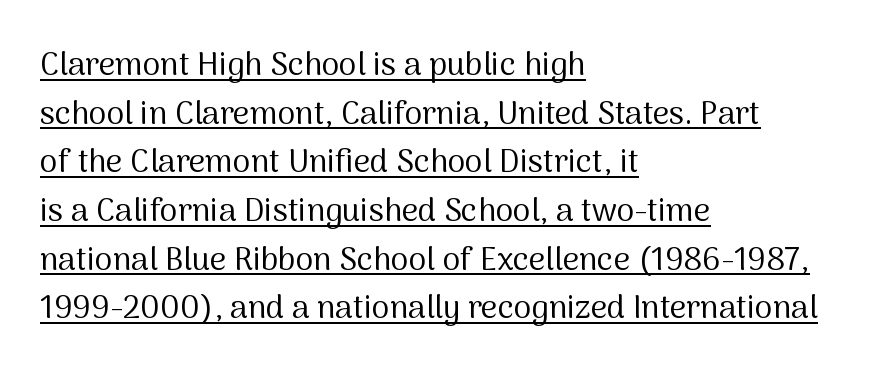
The image shows 32 px regular-weight sans-serif type, upright; set left-aligned, normal line spacing (1.52x), normal letter spacing, underlined; medium stroke contrast and a medium x-height.
